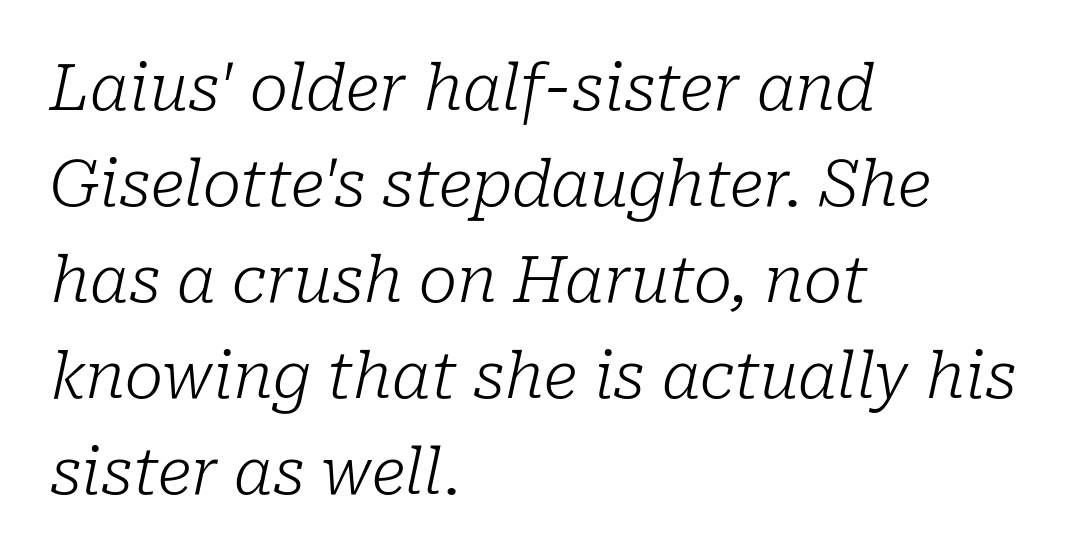
Q: Is the text bold? A: No.
Q: Is the text italic (slanted)? A: Yes, it leans right by about 10 degrees.
Q: Is the typeface a serif or a sans-serif typeface? A: Serif.
Q: Is the text underlined? A: No.
Q: How is the paragraph aligned? A: Left-aligned.
Q: Is the spacing between letters normal or unusually wide? A: Normal.
Q: Is the spacing between lines tight, normal or loose? A: Normal.
Q: Width (condensed, normal, or wide)? A: Normal.
Q: Stroke contrast? A: Low.
Q: x-height? A: Medium.
Q: Monospaced? A: No.
